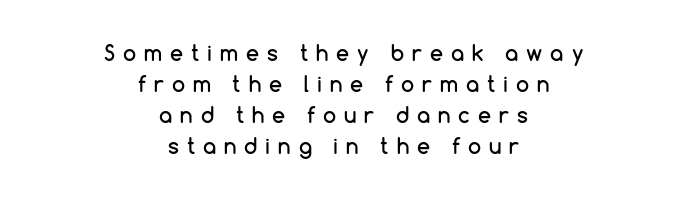
The block of text has a typical density, with ordinary space between rows. The strip under each line holds only bare page. Quick note: not italic, upright. Observe the wide spacing: letters keep a clear distance from each other. A centered setting, common on invitations and titles, is used for this passage.
